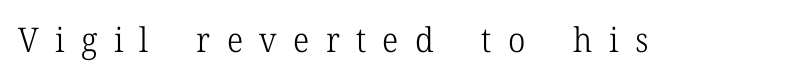
Q: Is the text bold? A: No.
Q: Is the text italic (slanted)? A: No, it is upright.
Q: Is the typeface a serif or a sans-serif typeface? A: Serif.
Q: Is the text underlined? A: No.
Q: Is the spacing between letters normal or unusually wide? A: Unusually wide.
Q: Width (condensed, normal, or wide)? A: Normal.
Q: Stroke contrast? A: Low.
Q: x-height? A: Medium.
Q: Monospaced? A: No.
